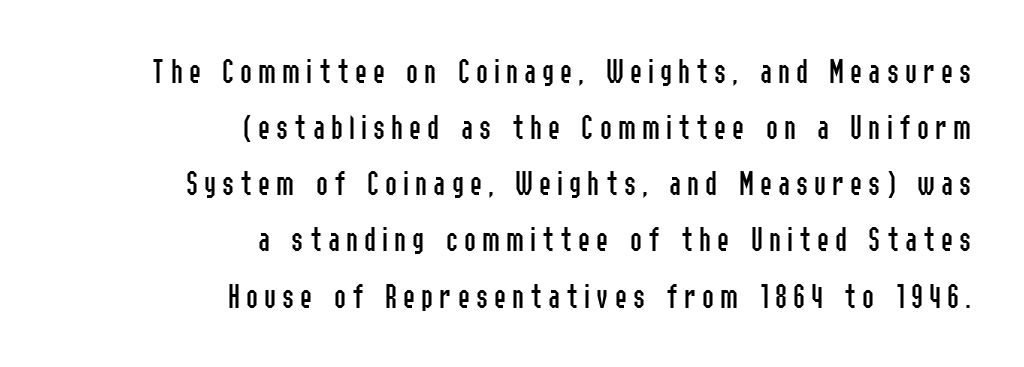
The letters advance in unequal steps, a hallmark of proportional type. Leftover space on each line is placed entirely before the opening word. Nobody drew a line under any word here. The cut favours lightness, reaching ordinary text weight at its darkest. Every character sits straight up, as roman type does. Summary of vertical rhythm: regular, with standard interline spacing.
